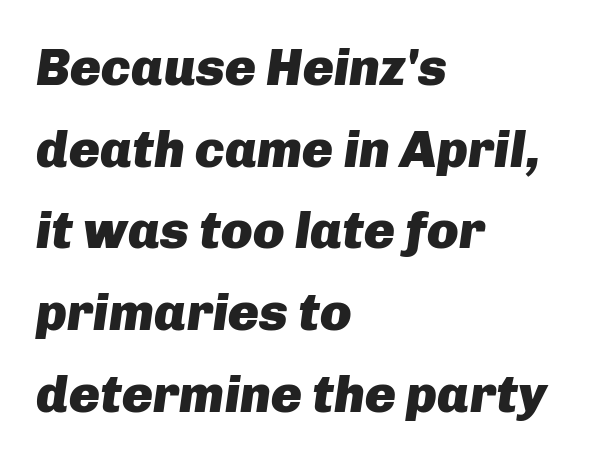
{"italic": "yes", "lean": "right", "slant_degrees": 8, "bold": "yes", "weight": "heavy", "width": "normal", "stroke_contrast": "low", "x_height": "medium", "monospaced": "no", "underline": "no", "align": "left", "line_spacing": "normal", "line_spacing_ratio": 1.57, "letter_spacing": "normal", "letter_spacing_em": 0.0, "glyph_px": 52}
